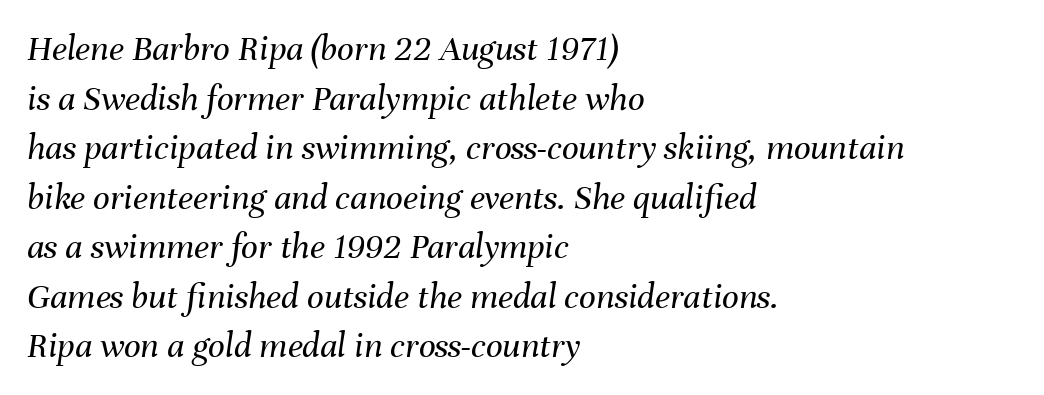
{"italic": "yes", "lean": "right", "slant_degrees": 8, "bold": "no", "weight": "regular", "width": "normal", "stroke_contrast": "medium", "x_height": "medium", "monospaced": "no", "underline": "no", "align": "left", "line_spacing": "normal", "line_spacing_ratio": 1.34, "letter_spacing": "normal", "letter_spacing_em": 0.0, "glyph_px": 37}
